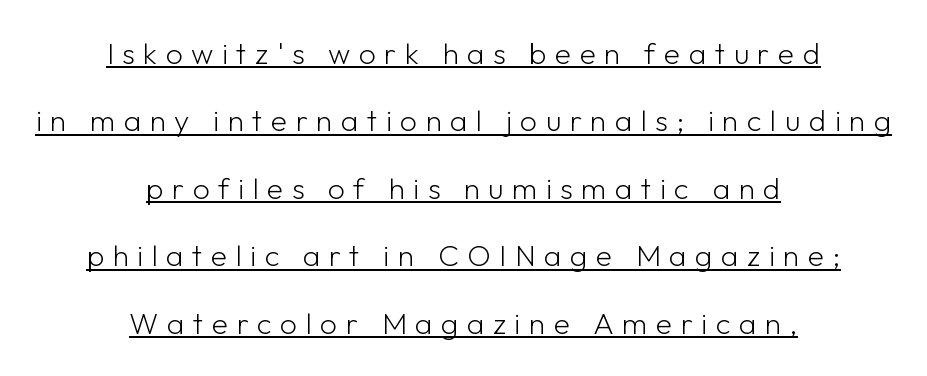
{"serif": "no", "italic": "no", "bold": "no", "weight": "light", "width": "normal", "stroke_contrast": "low", "x_height": "medium", "monospaced": "no", "underline": "yes", "align": "center", "line_spacing": "loose", "line_spacing_ratio": 2.25, "letter_spacing": "wide", "letter_spacing_em": 0.28, "glyph_px": 30}
